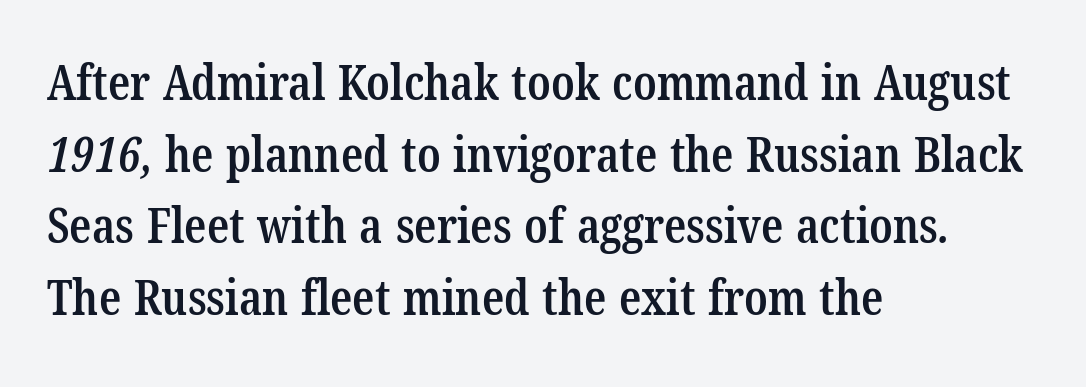
The image shows 49 px semibold, condensed serif type; set left-aligned, normal line spacing (1.46x), normal letter spacing, not underlined; low stroke contrast and a medium x-height.
